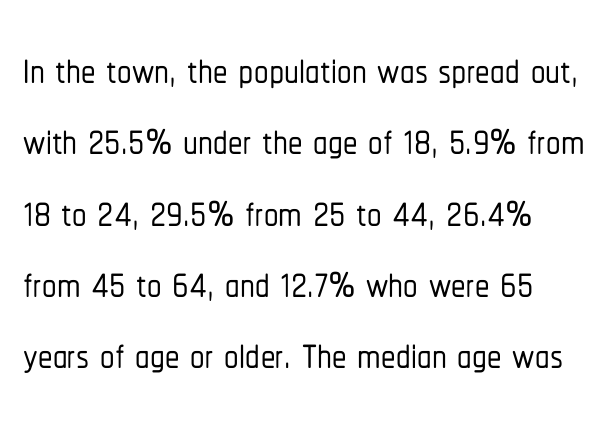
{"serif": "no", "italic": "no", "width": "condensed", "stroke_contrast": "low", "x_height": "medium", "monospaced": "no", "underline": "no", "align": "left", "line_spacing_ratio": 1.23, "letter_spacing": "normal", "letter_spacing_em": 0.0, "glyph_px": 58}
